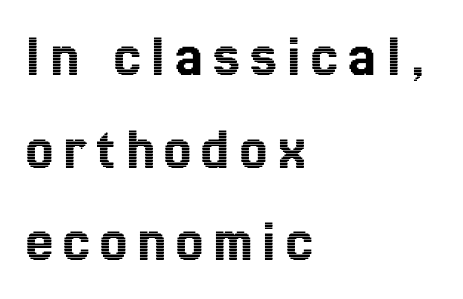
{"italic": "no", "width": "condensed", "x_height": "medium", "monospaced": "no", "underline": "no", "align": "left", "line_spacing": "normal", "line_spacing_ratio": 1.52, "glyph_px": 61}
